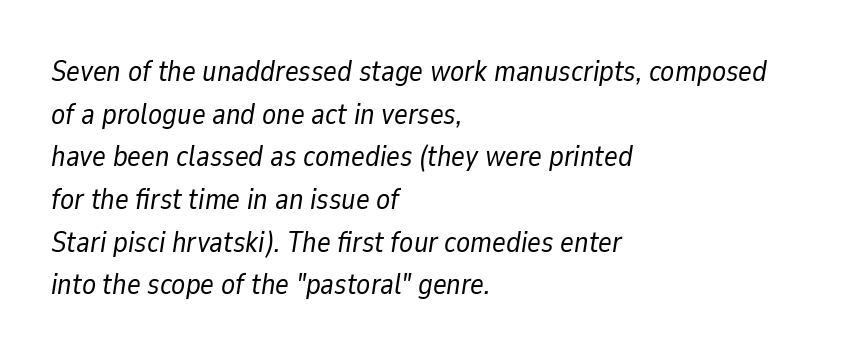
The image shows 29 px regular-weight type, italic (leaning right); set left-aligned, normal line spacing (1.47x), normal letter spacing, not underlined; low stroke contrast and a medium x-height.
